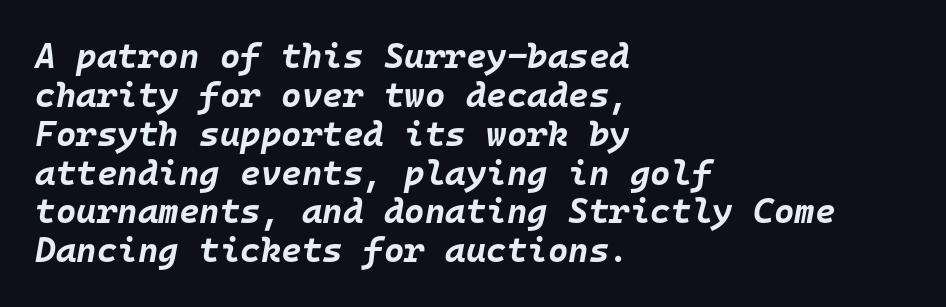
{"italic": "yes", "lean": "right", "slant_degrees": 10, "bold": "yes", "weight": "bold", "width": "normal", "stroke_contrast": "low", "x_height": "large", "monospaced": "yes", "underline": "no", "align": "left", "line_spacing": "tight", "line_spacing_ratio": 1.11, "letter_spacing": "normal", "letter_spacing_em": 0.0, "glyph_px": 35}
